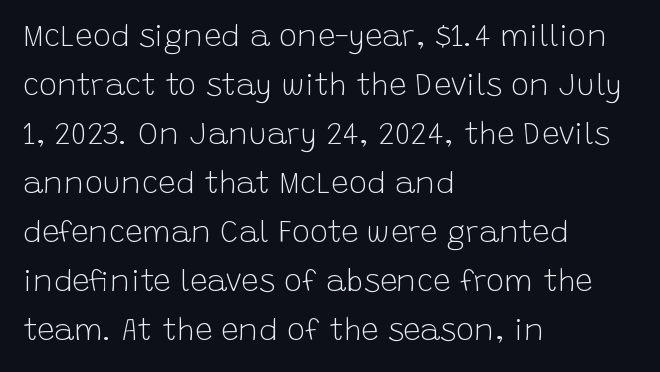
{"serif": "no", "italic": "no", "bold": "no", "weight": "light", "width": "normal", "stroke_contrast": "low", "x_height": "large", "monospaced": "no", "underline": "no", "align": "left", "line_spacing": "normal", "line_spacing_ratio": 1.58, "letter_spacing": "normal", "letter_spacing_em": 0.0, "glyph_px": 31}
